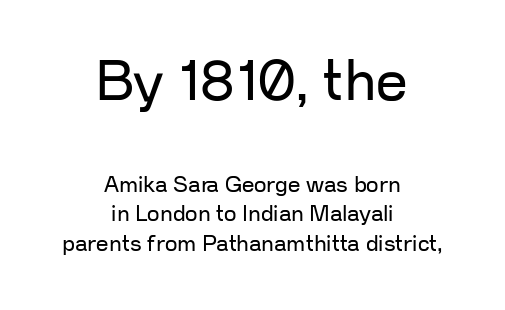
No heavy texture on the line: the type isn't bold. You could call the tracking neutral — neither tight nor loose. Leftover space on each line is divided equally before and after the words. Is there much room between lines? A standard amount, neither cramped nor airy.
